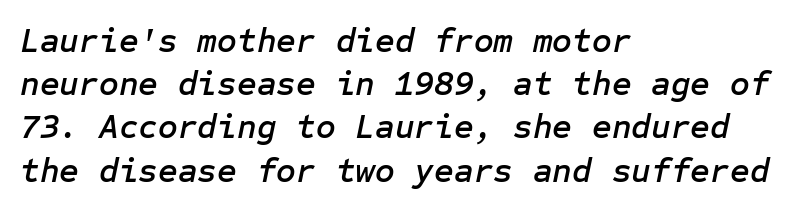
{"italic": "yes", "lean": "right", "slant_degrees": 12, "width": "normal", "stroke_contrast": "low", "x_height": "medium", "underline": "no", "align": "left", "line_spacing": "normal", "line_spacing_ratio": 1.27, "letter_spacing": "normal", "letter_spacing_em": 0.0, "glyph_px": 34}
